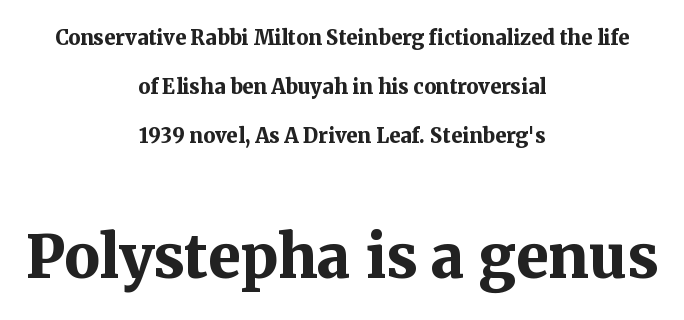
Q: Is the text bold? A: Yes.
Q: Is the text italic (slanted)? A: No, it is upright.
Q: Is the typeface a serif or a sans-serif typeface? A: Serif.
Q: Is the text underlined? A: No.
Q: How is the paragraph aligned? A: Centered.
Q: Is the spacing between letters normal or unusually wide? A: Normal.
Q: Is the spacing between lines tight, normal or loose? A: Loose.
Q: Which block of text is set in a larger size, the first (top) or the second (bottom)? A: The second (bottom) one.
Q: Width (condensed, normal, or wide)? A: Normal.
Q: Stroke contrast? A: Medium.
Q: x-height? A: Medium.
Q: Monospaced? A: No.
